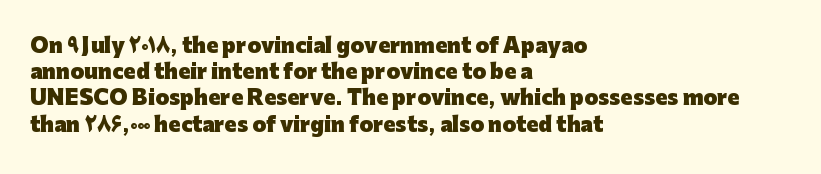
Q: Is the text bold? A: Yes.
Q: Is the text italic (slanted)? A: No, it is upright.
Q: Is the text underlined? A: No.
Q: How is the paragraph aligned? A: Left-aligned.
Q: Is the spacing between letters normal or unusually wide? A: Normal.
Q: Is the spacing between lines tight, normal or loose? A: Normal.
